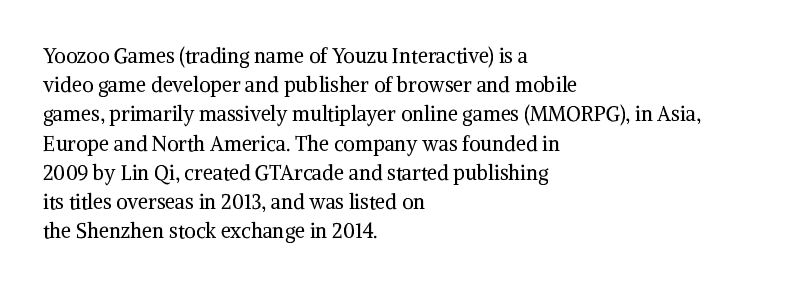
{"italic": "no", "bold": "no", "underline": "no", "align": "left", "line_spacing": "normal", "line_spacing_ratio": 1.46, "letter_spacing": "normal", "letter_spacing_em": 0.0, "glyph_px": 20}
